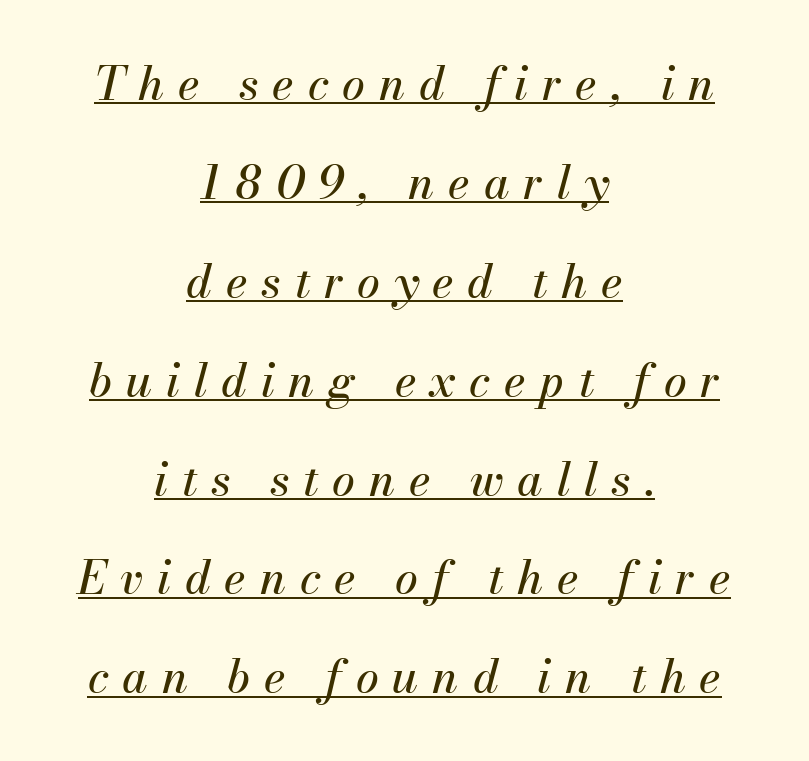
{"italic": "yes", "lean": "right", "slant_degrees": 13, "width": "normal", "stroke_contrast": "medium", "x_height": "small", "monospaced": "no", "underline": "yes", "align": "center", "line_spacing": "loose", "line_spacing_ratio": 2.15, "letter_spacing": "wide", "letter_spacing_em": 0.3, "glyph_px": 46}
